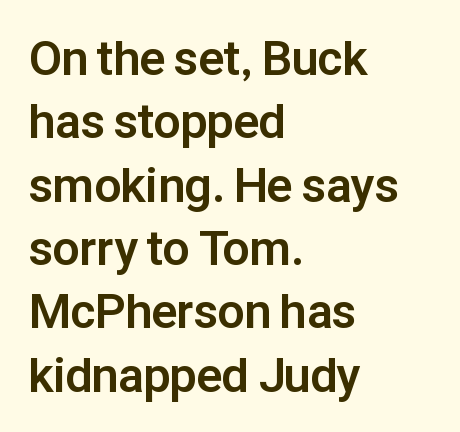
The image shows 48 px bold sans-serif type, upright; set left-aligned, normal line spacing (1.32x), normal letter spacing, not underlined; low stroke contrast and a medium x-height.
